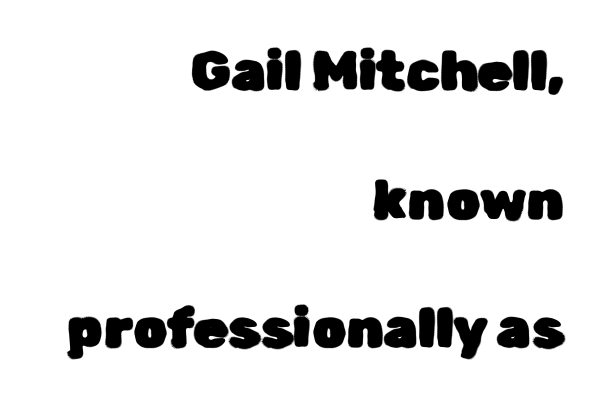
Q: Is the text italic (slanted)? A: No, it is upright.
Q: Is the typeface a serif or a sans-serif typeface? A: Sans-serif.
Q: Is the text underlined? A: No.
Q: How is the paragraph aligned? A: Right-aligned.
Q: Is the spacing between letters normal or unusually wide? A: Normal.
Q: Is the spacing between lines tight, normal or loose? A: Loose.
Q: Width (condensed, normal, or wide)? A: Normal.
Q: Stroke contrast? A: Low.
Q: x-height? A: Medium.
Q: Monospaced? A: No.
